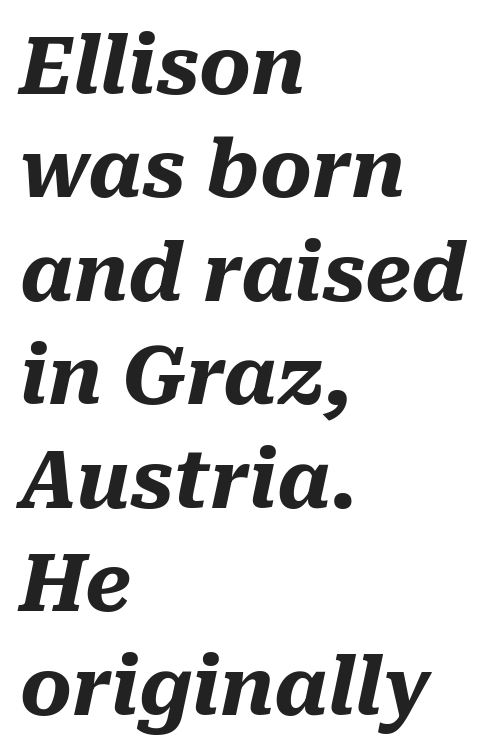
Honestly, the letter spacing is just normal — you wouldn't notice it. A typesetter would call this proportional, since set widths differ per character. When letters slant like this, we call the style italic. The space between consecutive lines is moderate. Teacher's note: observe the even left margin — that is flush-left alignment. I'd describe the lettering as bold — thick and assertive.
